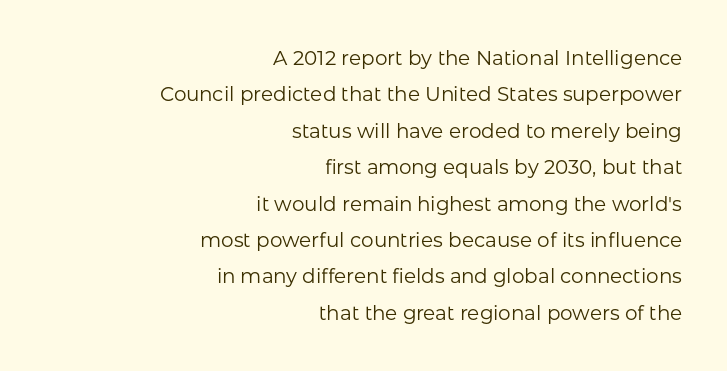
Q: Is the text bold? A: No.
Q: Is the text italic (slanted)? A: No, it is upright.
Q: Is the text underlined? A: No.
Q: How is the paragraph aligned? A: Right-aligned.
Q: Is the spacing between letters normal or unusually wide? A: Normal.
